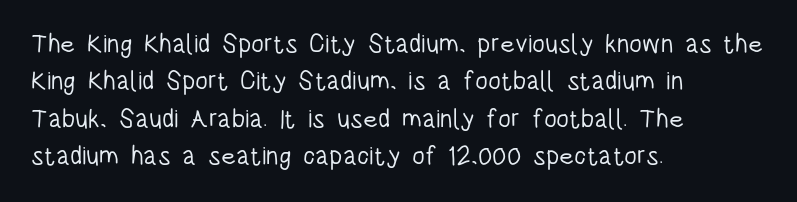
Is the letter spacing exaggerated? No — it looks like the ordinary default. This block has exactly the height ordinary leading produces. This is the regular roman posture of the typeface. Weight: not bold — regular or lighter.
